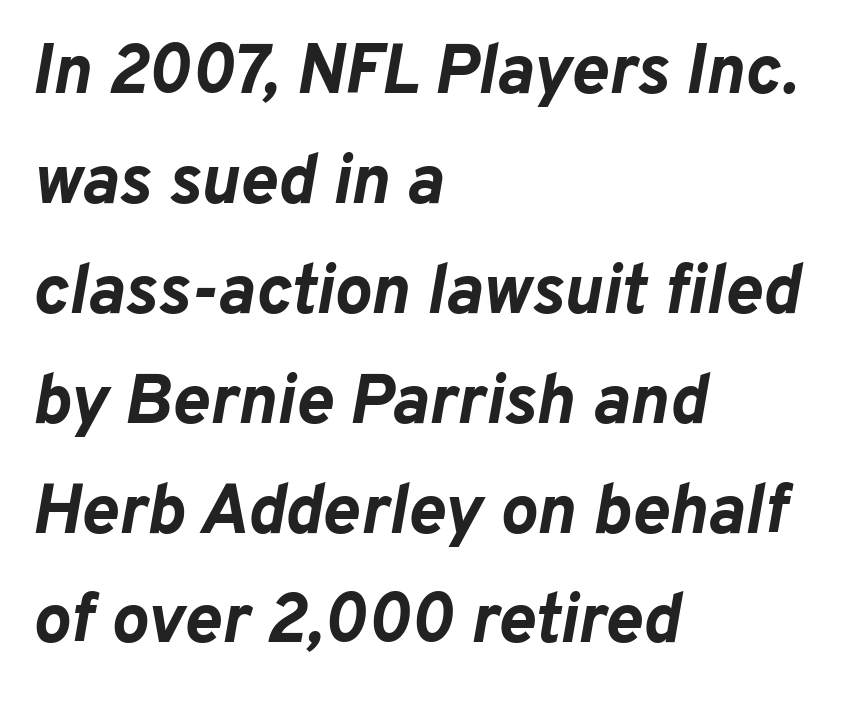
The image shows 70 px bold type, italic (leaning right); set left-aligned, normal line spacing (1.57x), normal letter spacing, not underlined; low stroke contrast and a medium x-height.
